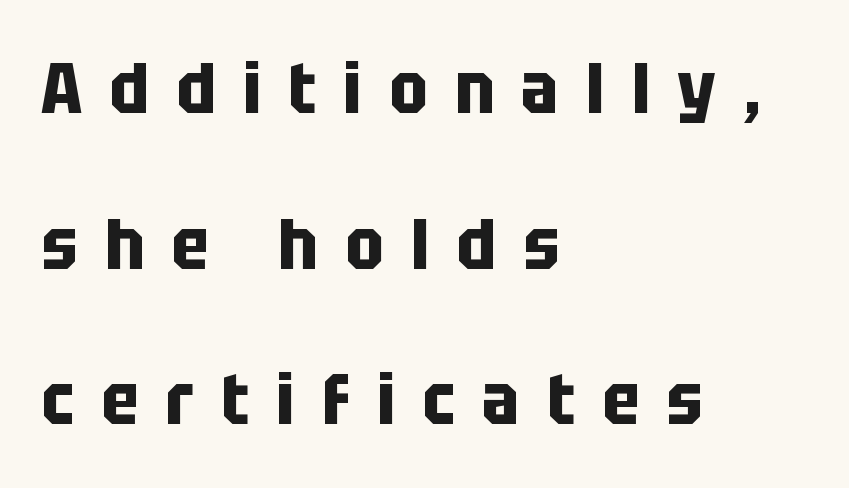
The image shows 72 px bold, condensed sans-serif type, upright; set left-aligned, loose line spacing (2.16x), unusually wide letter spacing (+0.38 em), not underlined; low stroke contrast and a large x-height.
